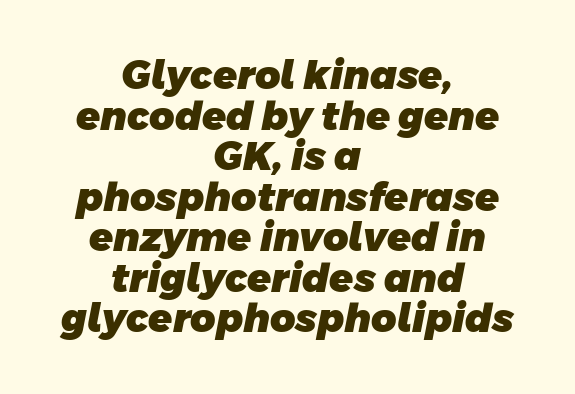
Q: Is the text bold? A: Yes.
Q: Is the typeface a serif or a sans-serif typeface? A: Sans-serif.
Q: Is the text underlined? A: No.
Q: How is the paragraph aligned? A: Centered.
Q: Is the spacing between letters normal or unusually wide? A: Normal.
Q: Is the spacing between lines tight, normal or loose? A: Tight.
Q: Width (condensed, normal, or wide)? A: Normal.
Q: Stroke contrast? A: Low.
Q: x-height? A: Large.
Q: Monospaced? A: No.
